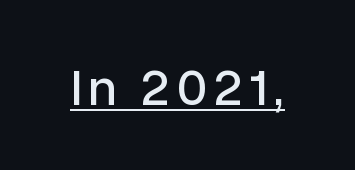
Q: Is the text italic (slanted)? A: No, it is upright.
Q: Is the typeface a serif or a sans-serif typeface? A: Sans-serif.
Q: Is the text underlined? A: Yes.
Q: Width (condensed, normal, or wide)? A: Normal.
Q: Stroke contrast? A: Low.
Q: x-height? A: Medium.
Q: Monospaced? A: No.
